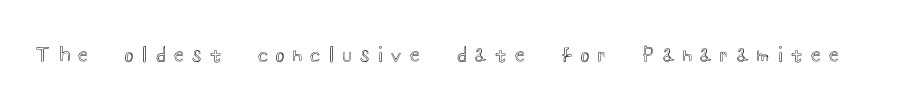
Letters rest on an invisible, unmarked baseline. Caption: expanded tracking, letters set apart. Do the letters lean? They stand straight.
